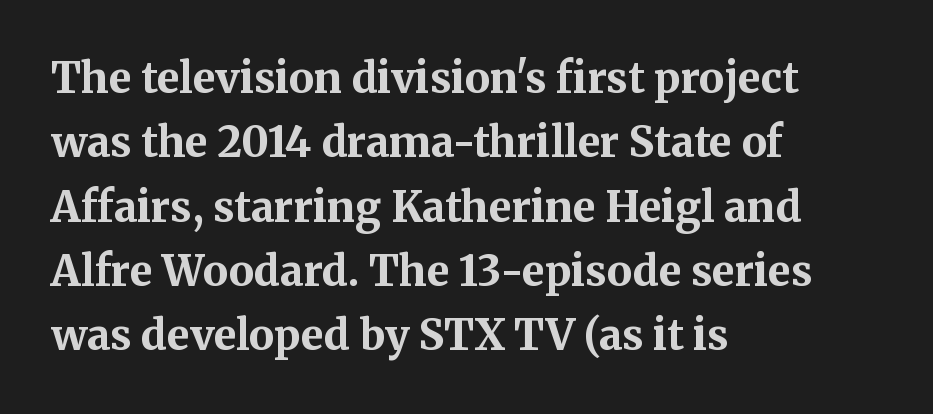
{"serif": "yes", "italic": "no", "bold": "yes", "weight": "bold", "width": "normal", "stroke_contrast": "medium", "x_height": "medium", "monospaced": "no", "underline": "no", "align": "left", "line_spacing": "normal", "line_spacing_ratio": 1.53, "letter_spacing": "normal", "letter_spacing_em": 0.0, "glyph_px": 42}
